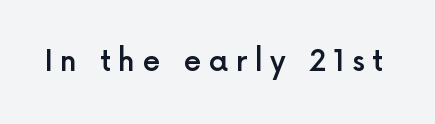
Q: Is the text bold? A: Semi-bold.
Q: Is the text italic (slanted)? A: No, it is upright.
Q: Is the typeface a serif or a sans-serif typeface? A: Sans-serif.
Q: Is the text underlined? A: No.
Q: Is the spacing between letters normal or unusually wide? A: Unusually wide.
Q: Width (condensed, normal, or wide)? A: Normal.
Q: x-height? A: Medium.
Q: Monospaced? A: No.
